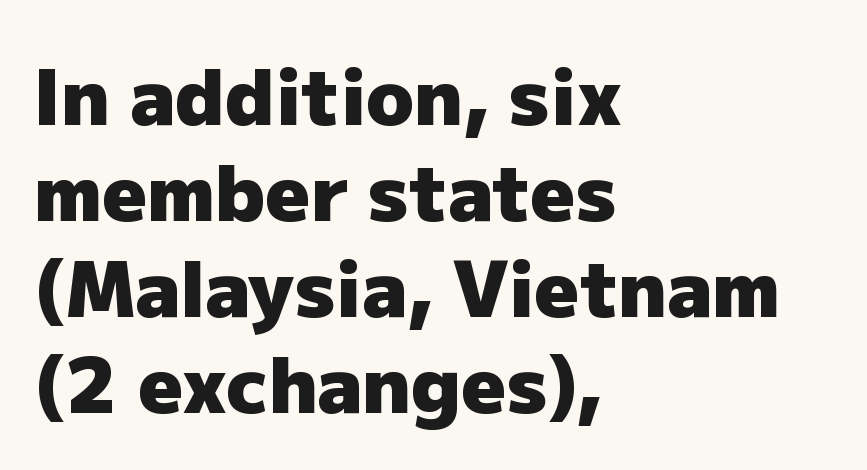
The image shows 78 px heavy sans-serif type, upright; set left-aligned, line spacing 1.23x, normal letter spacing, not underlined; low stroke contrast and a medium x-height.
